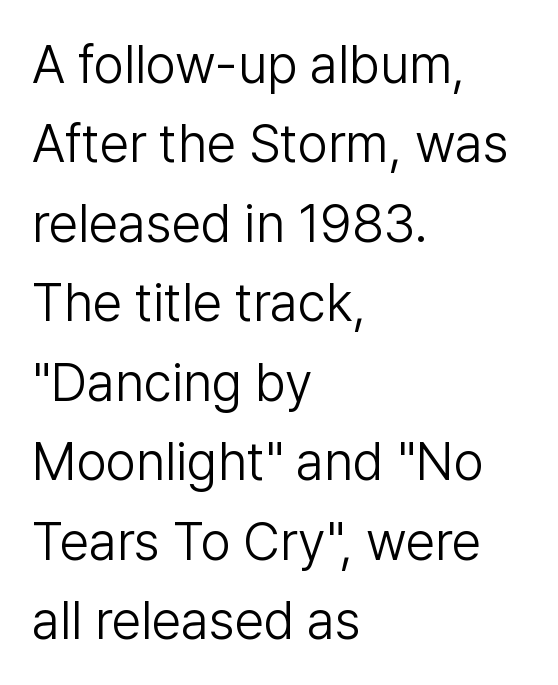
Q: Is the text bold? A: No.
Q: Is the text italic (slanted)? A: No, it is upright.
Q: Is the typeface a serif or a sans-serif typeface? A: Sans-serif.
Q: Is the text underlined? A: No.
Q: How is the paragraph aligned? A: Left-aligned.
Q: Is the spacing between letters normal or unusually wide? A: Normal.
Q: Is the spacing between lines tight, normal or loose? A: Normal.
Q: Width (condensed, normal, or wide)? A: Normal.
Q: Stroke contrast? A: Low.
Q: x-height? A: Medium.
Q: Monospaced? A: No.
